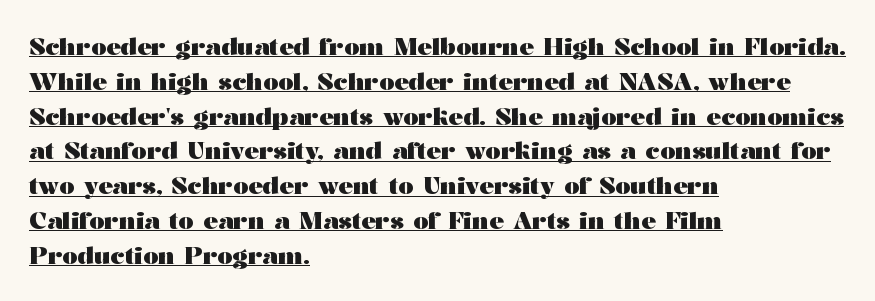
{"italic": "no", "bold": "yes", "underline": "yes", "align": "left", "line_spacing": "normal", "line_spacing_ratio": 1.45, "letter_spacing": "normal", "letter_spacing_em": 0.0, "glyph_px": 24}
